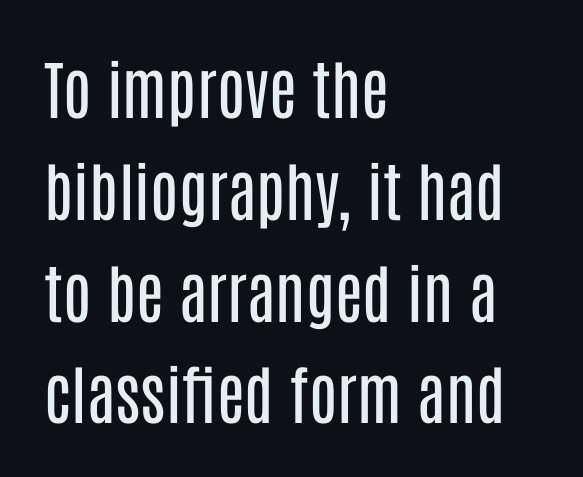
{"serif": "no", "italic": "no", "bold": "no", "weight": "regular", "width": "condensed", "stroke_contrast": "low", "x_height": "large", "monospaced": "no", "underline": "no", "align": "left", "line_spacing": "normal", "line_spacing_ratio": 1.59, "letter_spacing": "normal", "letter_spacing_em": 0.0, "glyph_px": 64}
